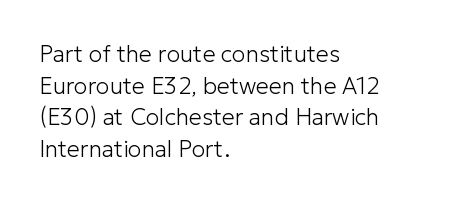
Q: Is the text bold? A: No.
Q: Is the text italic (slanted)? A: No, it is upright.
Q: Is the text underlined? A: No.
Q: How is the paragraph aligned? A: Left-aligned.
Q: Is the spacing between letters normal or unusually wide? A: Normal.
Q: Is the spacing between lines tight, normal or loose? A: Normal.
